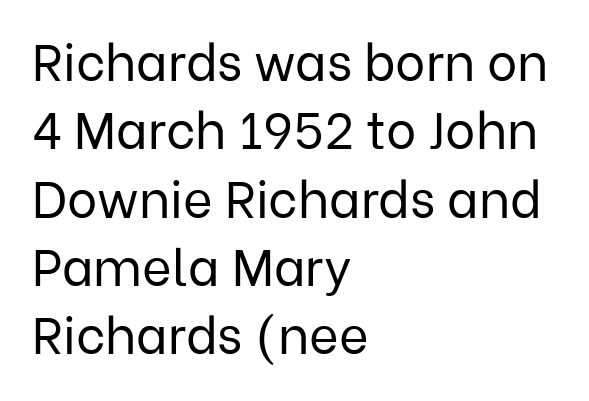
{"serif": "no", "italic": "no", "bold": "no", "weight": "regular", "width": "normal", "stroke_contrast": "low", "x_height": "medium", "monospaced": "no", "underline": "no", "align": "left", "line_spacing": "normal", "line_spacing_ratio": 1.34, "letter_spacing": "normal", "letter_spacing_em": 0.0, "glyph_px": 51}
